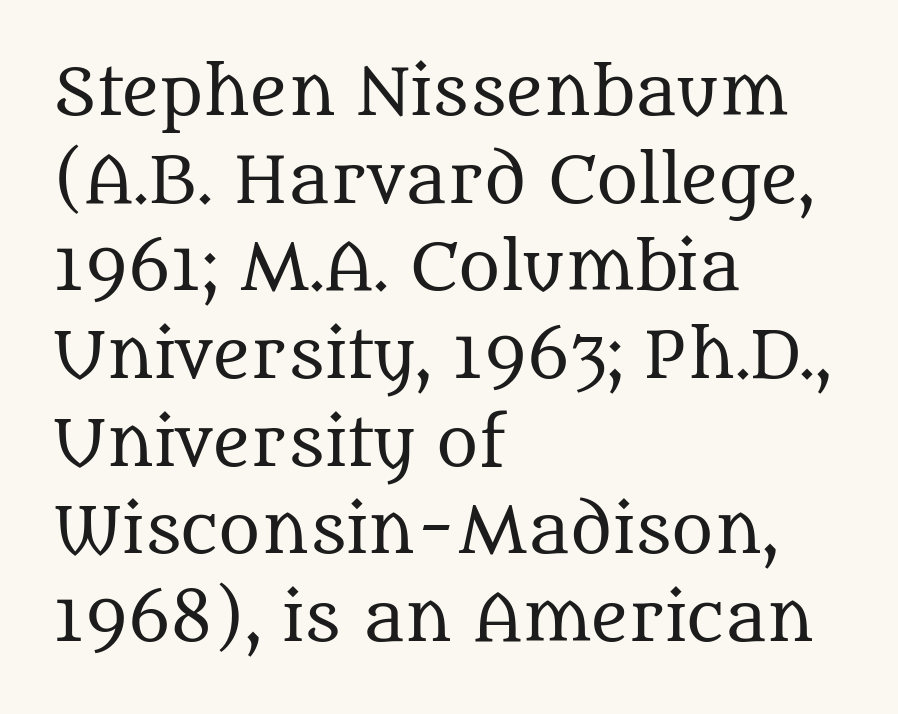
Q: Is the text bold? A: No.
Q: Is the text italic (slanted)? A: No, it is upright.
Q: Is the typeface a serif or a sans-serif typeface? A: Serif.
Q: Is the text underlined? A: No.
Q: How is the paragraph aligned? A: Left-aligned.
Q: Is the spacing between letters normal or unusually wide? A: Normal.
Q: Is the spacing between lines tight, normal or loose? A: Normal.
Q: Width (condensed, normal, or wide)? A: Normal.
Q: Stroke contrast? A: Medium.
Q: x-height? A: Large.
Q: Monospaced? A: No.
